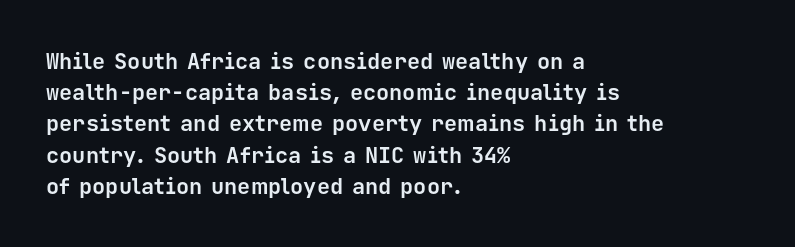
In CSS terms this would be text-align: left. Baseline-to-baseline distance is the conventional proportion of letter height. Notice how the stems are strictly vertical — no italics here. The space beneath each line is pristine and unruled. Spacing between characters is what you'd get straight out of the box. The passage shown is emphatically bold.
